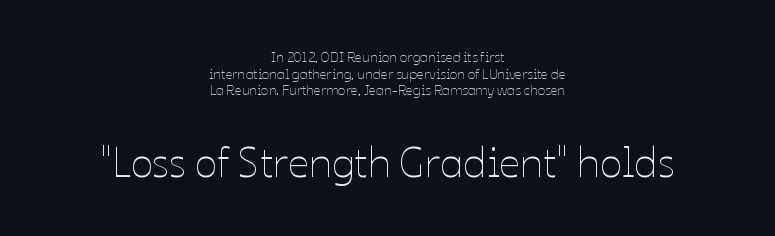
Q: Is the text bold? A: No.
Q: Is the text italic (slanted)? A: No, it is upright.
Q: Is the text underlined? A: No.
Q: How is the paragraph aligned? A: Centered.
Q: Is the spacing between letters normal or unusually wide? A: Normal.
Q: Which block of text is set in a larger size, the first (top) or the second (bottom)? A: The second (bottom) one.
Q: Width (condensed, normal, or wide)? A: Normal.
Q: Stroke contrast? A: Low.
Q: x-height? A: Medium.
Q: Monospaced? A: No.
